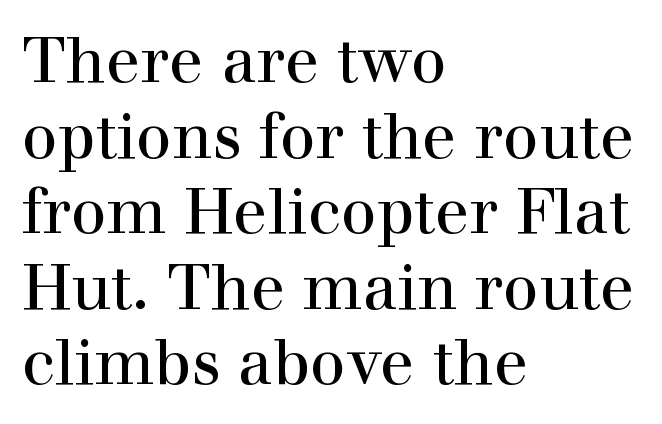
Spacing verdict: proportional, widths tailored to each character. The specimen omits any rule beneath the text block's lines. Glyph-to-glyph distance matches everyday printed text. The rendering shows small feet on the letterforms — a serif design. The lettering stays uniformly vertical, giving the passage a roman look.
